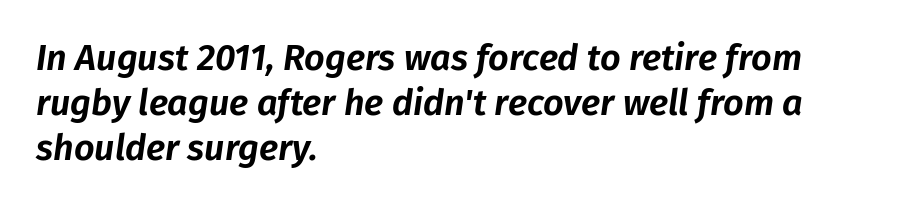
{"italic": "yes", "lean": "right", "slant_degrees": 8, "width": "normal", "stroke_contrast": "low", "x_height": "medium", "monospaced": "no", "underline": "no", "align": "left", "line_spacing": "normal", "line_spacing_ratio": 1.25, "letter_spacing": "normal", "letter_spacing_em": 0.0, "glyph_px": 36}
